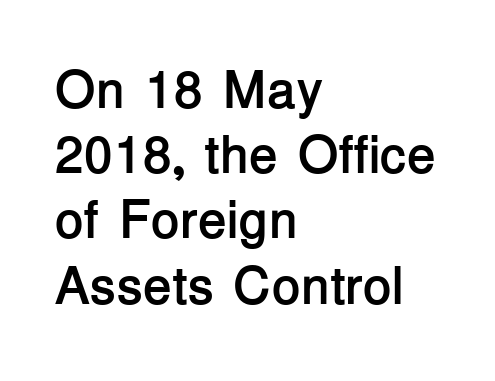
Q: Is the text bold? A: Yes.
Q: Is the text italic (slanted)? A: No, it is upright.
Q: Is the typeface a serif or a sans-serif typeface? A: Sans-serif.
Q: Is the text underlined? A: No.
Q: How is the paragraph aligned? A: Left-aligned.
Q: Is the spacing between letters normal or unusually wide? A: Normal.
Q: Width (condensed, normal, or wide)? A: Normal.
Q: Stroke contrast? A: Low.
Q: x-height? A: Medium.
Q: Monospaced? A: No.
